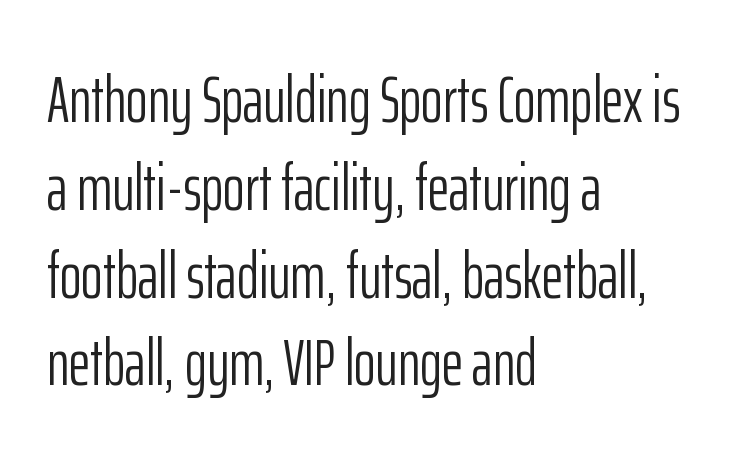
The image shows 66 px light, condensed sans-serif type, upright; set left-aligned, normal line spacing (1.33x), normal letter spacing, not underlined; low stroke contrast and a medium x-height.
